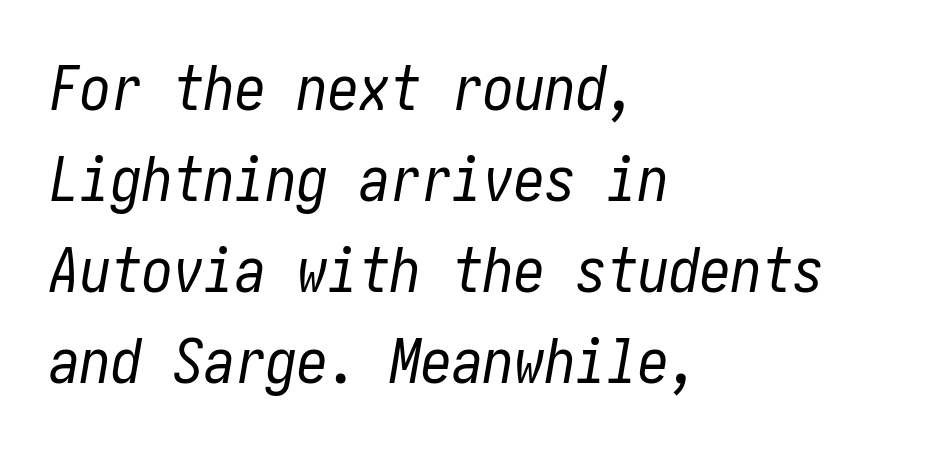
The image shows 62 px regular-weight, condensed type, italic (leaning right); set left-aligned, normal line spacing (1.47x), normal letter spacing, not underlined; low stroke contrast and a medium x-height.
